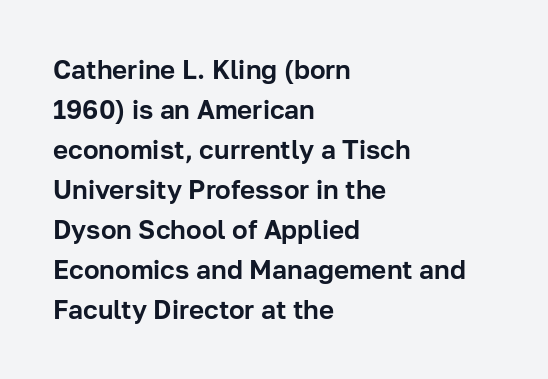
Q: Is the text italic (slanted)? A: No, it is upright.
Q: Is the text underlined? A: No.
Q: How is the paragraph aligned? A: Left-aligned.
Q: Is the spacing between letters normal or unusually wide? A: Normal.
Q: Is the spacing between lines tight, normal or loose? A: Normal.
